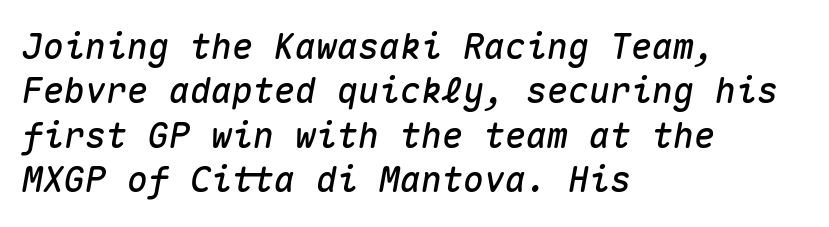
Each letter, wide or thin by design, is forced into the same width here. This is oblique type, the kind used for emphasis or titles. Leftover space on each line is placed entirely after the last word. Does the leading feel generous? No, just average. The tracking reads as untouched default to a designer's eye.
